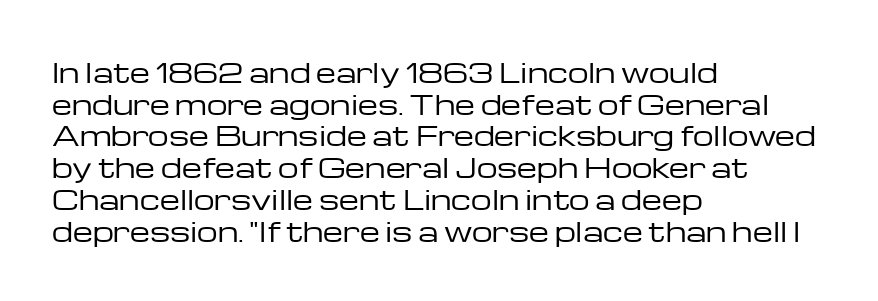
{"italic": "no", "bold": "no", "underline": "no", "align": "left", "line_spacing_ratio": 1.22, "letter_spacing": "normal", "letter_spacing_em": 0.0, "glyph_px": 26}
